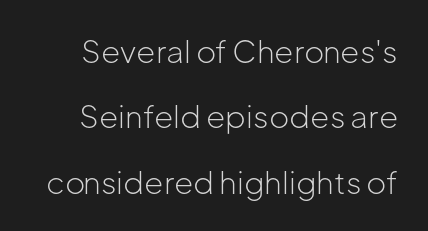
{"serif": "no", "italic": "no", "bold": "no", "weight": "light", "width": "normal", "stroke_contrast": "low", "x_height": "medium", "monospaced": "no", "underline": "no", "line_spacing": "loose", "line_spacing_ratio": 2.11, "letter_spacing": "normal", "letter_spacing_em": 0.0, "glyph_px": 31}
